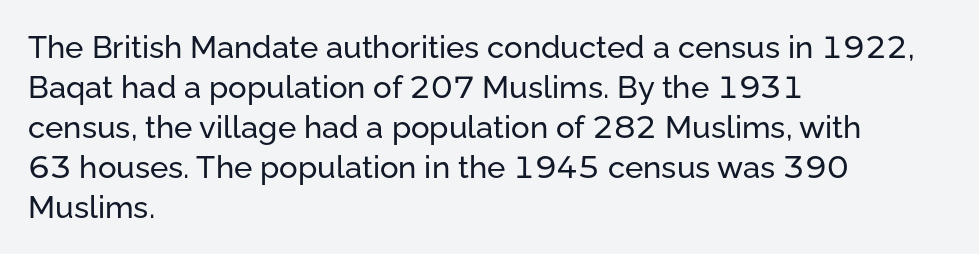
{"serif": "no", "italic": "no", "width": "normal", "stroke_contrast": "low", "x_height": "medium", "monospaced": "no", "underline": "no", "align": "left", "line_spacing": "normal", "line_spacing_ratio": 1.29, "letter_spacing": "normal", "letter_spacing_em": 0.0, "glyph_px": 31}
